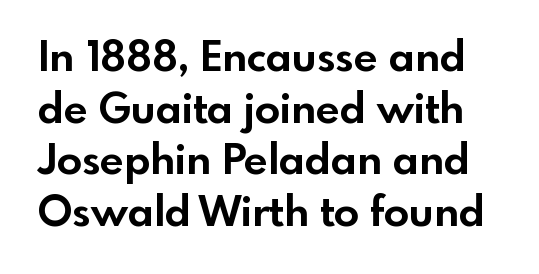
Q: Is the text bold? A: Yes.
Q: Is the text italic (slanted)? A: No, it is upright.
Q: Is the typeface a serif or a sans-serif typeface? A: Sans-serif.
Q: Is the text underlined? A: No.
Q: Is the spacing between letters normal or unusually wide? A: Normal.
Q: Width (condensed, normal, or wide)? A: Normal.
Q: x-height? A: Small.
Q: Monospaced? A: No.
